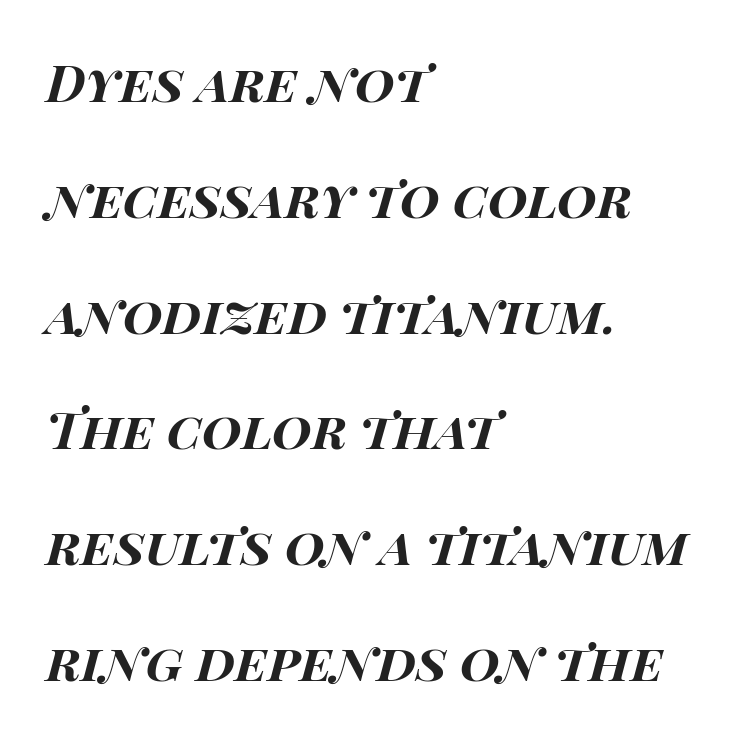
The string is rendered with underlining switched off. Successive baselines arrive slowly, with a big drop between each. This sample uses an oblique cut, with every glyph tilted off the vertical. These lines keep a tight, regular rhythm from letter to letter.
